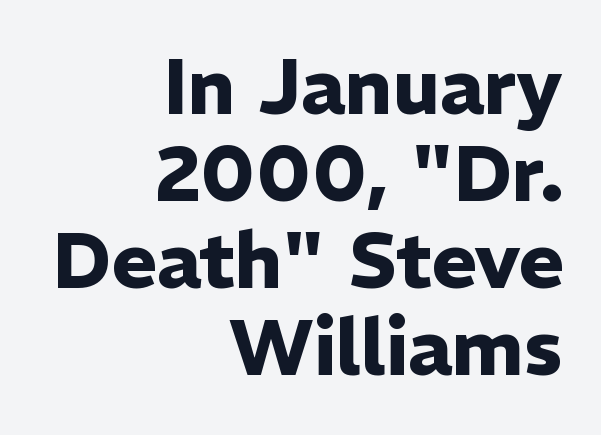
Q: Is the text bold? A: Yes.
Q: Is the text italic (slanted)? A: No, it is upright.
Q: Is the typeface a serif or a sans-serif typeface? A: Sans-serif.
Q: Is the text underlined? A: No.
Q: How is the paragraph aligned? A: Right-aligned.
Q: Is the spacing between letters normal or unusually wide? A: Normal.
Q: Is the spacing between lines tight, normal or loose? A: Tight.
Q: Width (condensed, normal, or wide)? A: Normal.
Q: Stroke contrast? A: Low.
Q: x-height? A: Medium.
Q: Monospaced? A: No.
